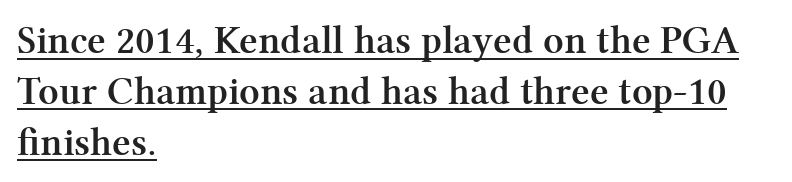
A typesetter would label this face a serif. If you drew a ruler down the left edge, every line would touch it. Leading matches the norm, producing a regular column. Has an underline been added? It has.
